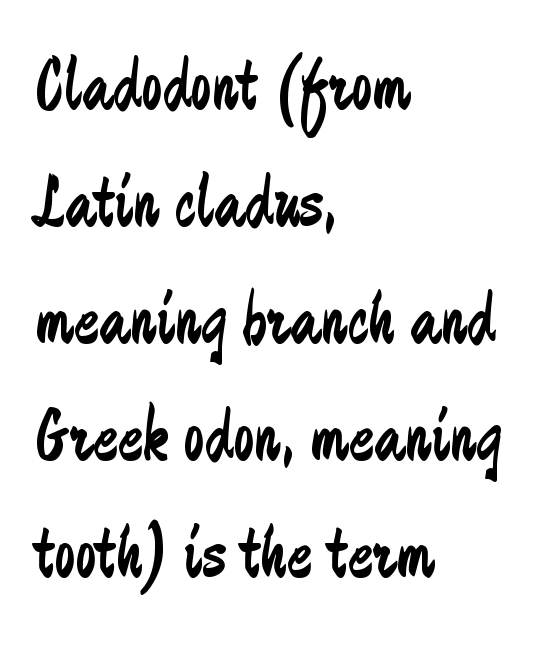
Vertically, the passage feels balanced, rows spaced as you'd expect. No extra tracking has been applied to these lines. Each letter keeps its own natural width here, so spacing adapts to shape. Look at the bottom of the vertical strokes: they stop flat, with no serifs. The string is rendered with underlining switched off.
